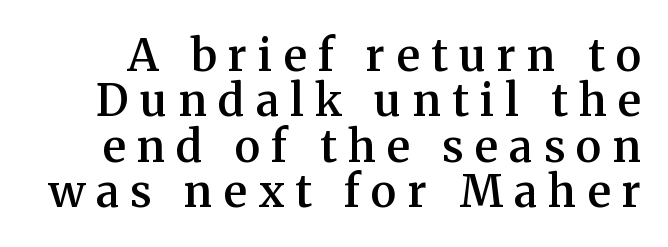
Q: Is the text bold? A: Semi-bold.
Q: Is the text italic (slanted)? A: No, it is upright.
Q: Is the typeface a serif or a sans-serif typeface? A: Serif.
Q: Is the text underlined? A: No.
Q: Is the spacing between letters normal or unusually wide? A: Unusually wide.
Q: Is the spacing between lines tight, normal or loose? A: Tight.
Q: Width (condensed, normal, or wide)? A: Normal.
Q: Stroke contrast? A: Medium.
Q: x-height? A: Medium.
Q: Monospaced? A: No.
